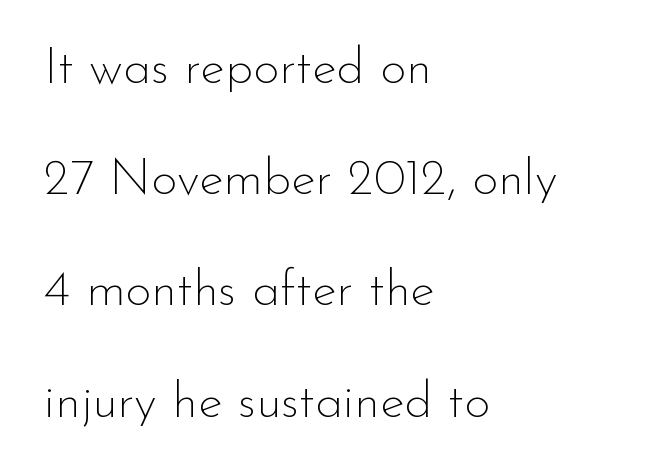
Q: Is the text bold? A: No.
Q: Is the text italic (slanted)? A: No, it is upright.
Q: Is the typeface a serif or a sans-serif typeface? A: Sans-serif.
Q: Is the text underlined? A: No.
Q: How is the paragraph aligned? A: Left-aligned.
Q: Is the spacing between letters normal or unusually wide? A: Normal.
Q: Is the spacing between lines tight, normal or loose? A: Loose.
Q: Width (condensed, normal, or wide)? A: Normal.
Q: Stroke contrast? A: Low.
Q: x-height? A: Small.
Q: Monospaced? A: No.
